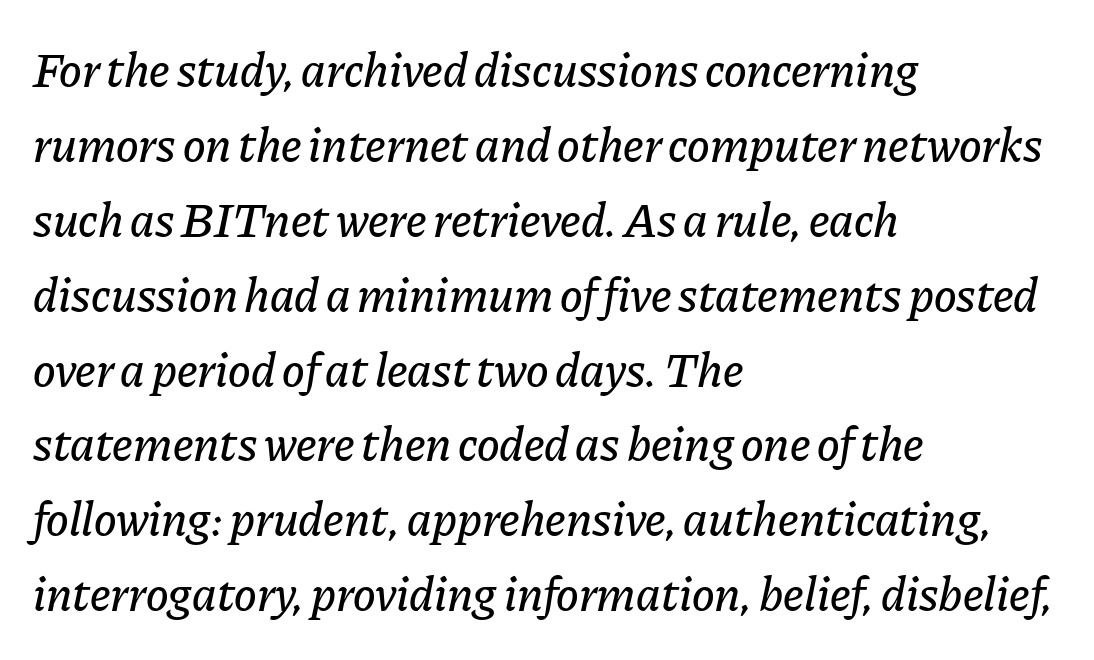
Q: Is the text italic (slanted)? A: Yes, it leans right by about 11 degrees.
Q: Is the text underlined? A: No.
Q: How is the paragraph aligned? A: Left-aligned.
Q: Is the spacing between letters normal or unusually wide? A: Normal.
Q: Is the spacing between lines tight, normal or loose? A: Normal.
Q: Width (condensed, normal, or wide)? A: Normal.
Q: Stroke contrast? A: Low.
Q: x-height? A: Medium.
Q: Monospaced? A: No.
